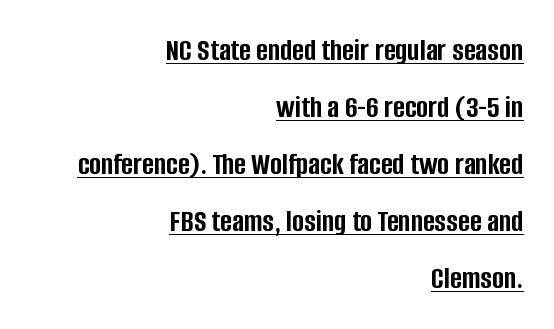
Q: Is the text bold? A: Yes.
Q: Is the text italic (slanted)? A: No, it is upright.
Q: Is the typeface a serif or a sans-serif typeface? A: Sans-serif.
Q: Is the text underlined? A: Yes.
Q: How is the paragraph aligned? A: Right-aligned.
Q: Is the spacing between letters normal or unusually wide? A: Normal.
Q: Width (condensed, normal, or wide)? A: Condensed.
Q: Stroke contrast? A: Low.
Q: x-height? A: Large.
Q: Monospaced? A: No.
